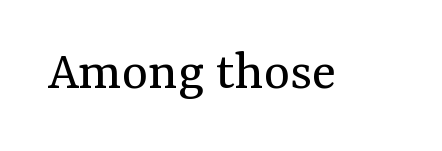
{"serif": "yes", "italic": "no", "bold": "no", "weight": "regular", "width": "normal", "stroke_contrast": "medium", "x_height": "medium", "monospaced": "no", "underline": "no", "letter_spacing": "normal", "letter_spacing_em": 0.0, "glyph_px": 56}
